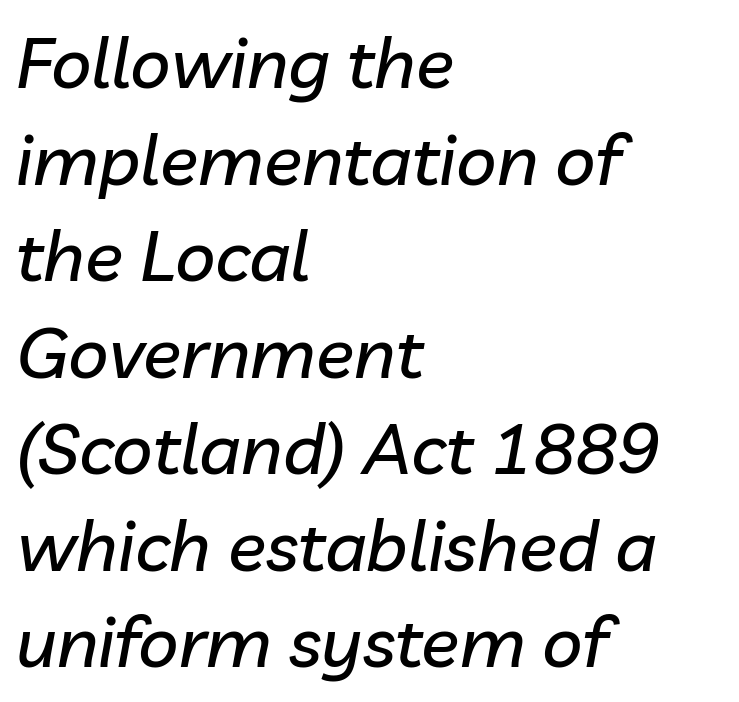
Q: Is the text italic (slanted)? A: Yes, it leans right by about 10 degrees.
Q: Is the text underlined? A: No.
Q: How is the paragraph aligned? A: Left-aligned.
Q: Is the spacing between letters normal or unusually wide? A: Normal.
Q: Is the spacing between lines tight, normal or loose? A: Normal.
Q: Width (condensed, normal, or wide)? A: Normal.
Q: Stroke contrast? A: Low.
Q: x-height? A: Medium.
Q: Monospaced? A: No.
